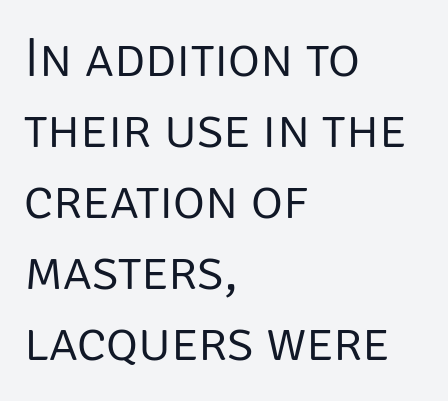
The image shows 55 px light sans-serif type, upright; set left-aligned, normal line spacing (1.29x), normal letter spacing, not underlined; low stroke contrast and a large x-height.
